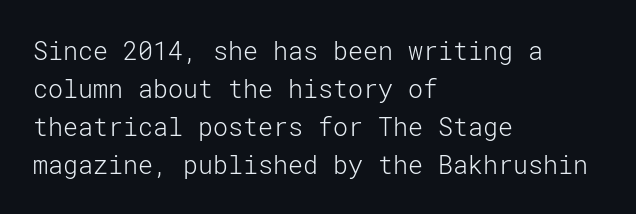
{"italic": "no", "bold": "no", "underline": "no", "align": "left", "line_spacing": "normal", "line_spacing_ratio": 1.52, "letter_spacing": "normal", "letter_spacing_em": 0.0, "glyph_px": 25}
